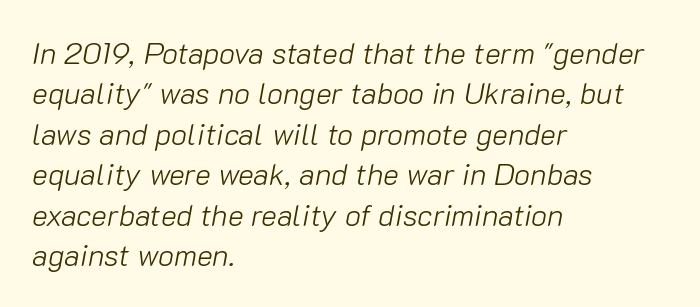
Typeset ragged right — the left edge is the straight one. Underline: absent. Proportional: the letters do not fall into vertical columns. Every character sits at an angle, as italics do. What's the leading like? Ordinary, nothing unusual. The line texture is even and compact thanks to regular tracking.
